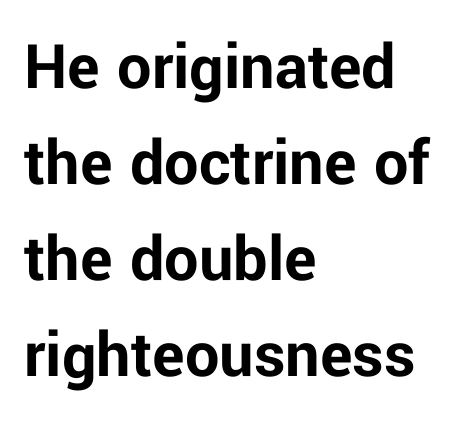
This is heavy type, rendered in bold. Does the leading feel generous? No, just average. Is there any slant? The stems are plumb. Serifs: no, the terminals of the letterforms are clean.
